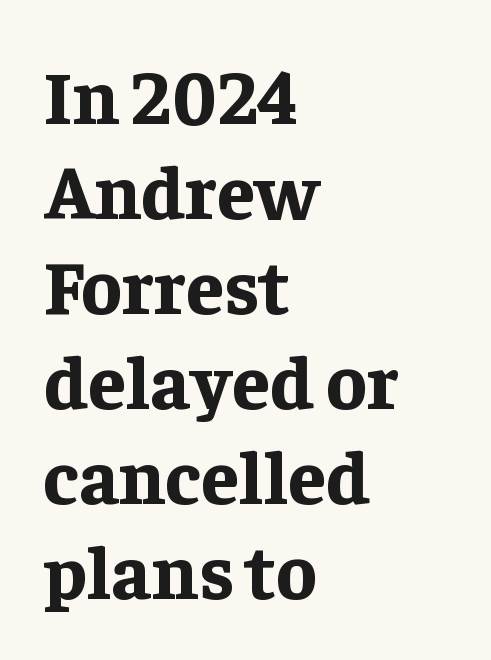
Each letter keeps its own natural width here, so spacing adapts to shape. Vertically, the passage feels balanced, rows spaced as you'd expect. The face used here is seriffed, in the tradition of book romans. Words appear dense and cohesive because spacing is normal. In CSS terms this would be text-align: left. As a designer I'd log this as weight 700, bold.
